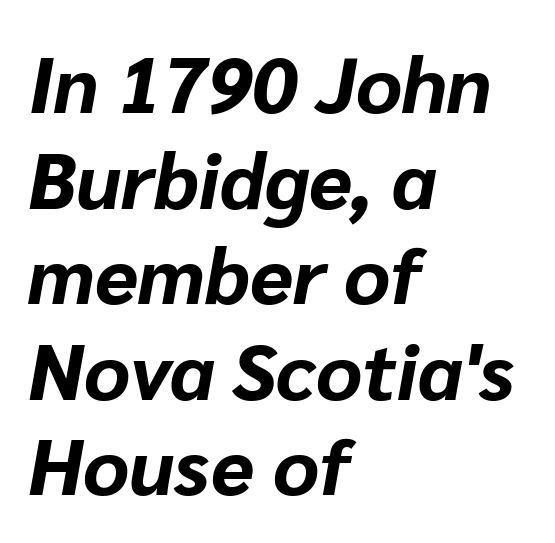
Q: Is the text bold? A: Yes.
Q: Is the text italic (slanted)? A: Yes, it leans right by about 10 degrees.
Q: Is the text underlined? A: No.
Q: How is the paragraph aligned? A: Left-aligned.
Q: Is the spacing between letters normal or unusually wide? A: Normal.
Q: Width (condensed, normal, or wide)? A: Normal.
Q: Stroke contrast? A: Low.
Q: x-height? A: Medium.
Q: Monospaced? A: No.
